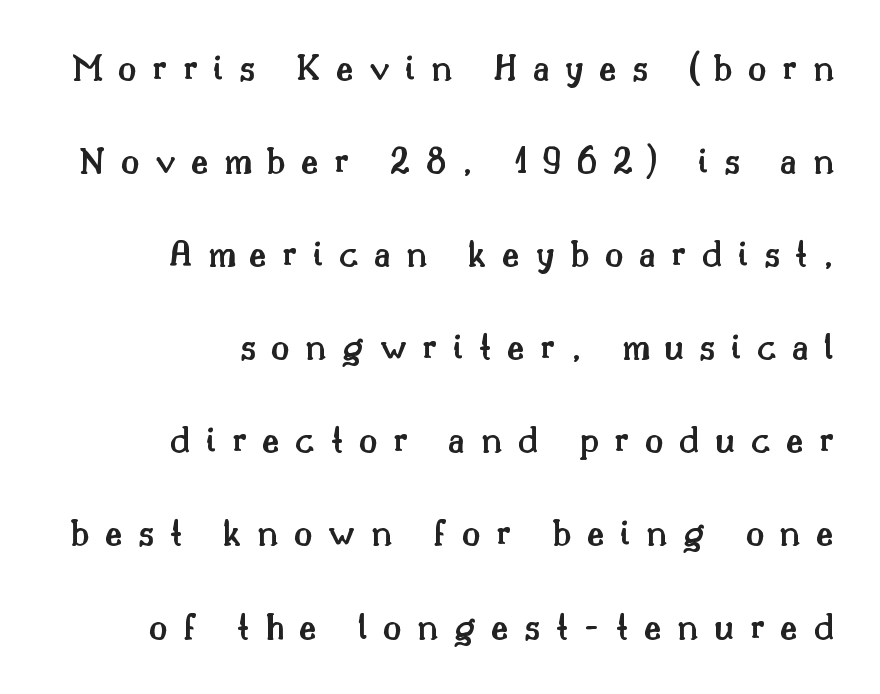
Q: Is the text bold? A: Semi-bold.
Q: Is the text italic (slanted)? A: No, it is upright.
Q: Is the typeface a serif or a sans-serif typeface? A: Serif.
Q: Is the text underlined? A: No.
Q: How is the paragraph aligned? A: Right-aligned.
Q: Is the spacing between letters normal or unusually wide? A: Unusually wide.
Q: Is the spacing between lines tight, normal or loose? A: Loose.
Q: Width (condensed, normal, or wide)? A: Normal.
Q: Stroke contrast? A: Medium.
Q: x-height? A: Small.
Q: Monospaced? A: No.
